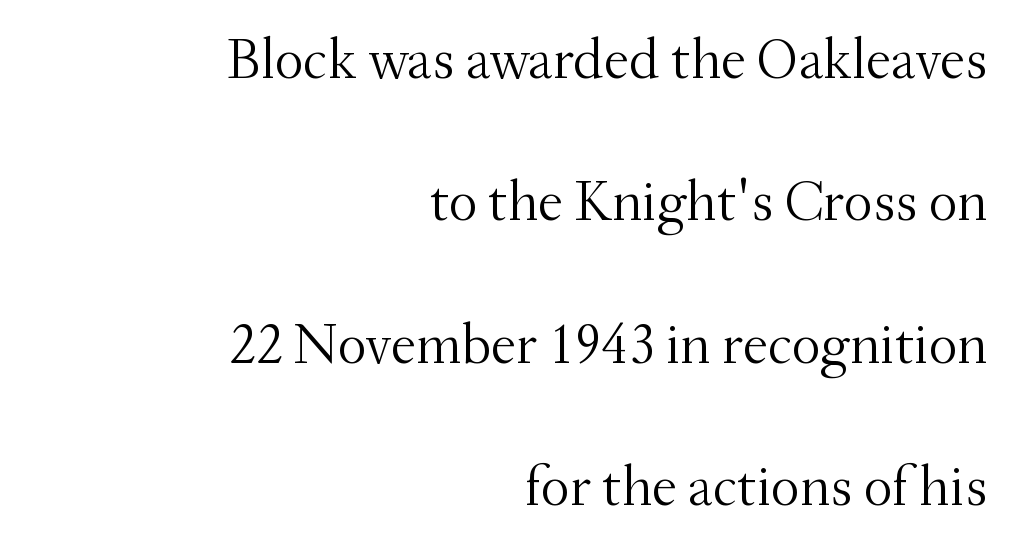
The image shows 57 px light serif type, upright; set right-aligned, loose line spacing (2.5x), normal letter spacing, not underlined; medium stroke contrast and a small x-height.
